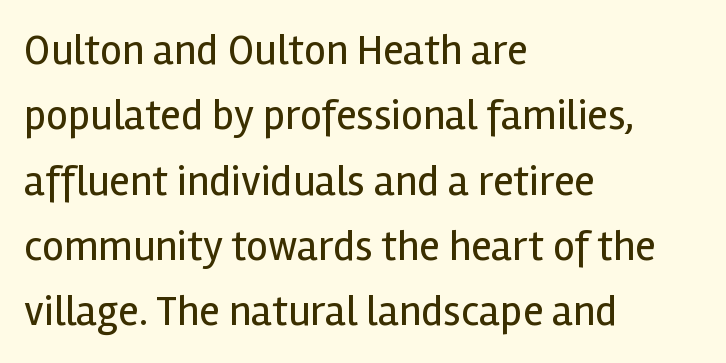
{"serif": "no", "italic": "no", "bold": "no", "weight": "regular", "width": "normal", "x_height": "medium", "monospaced": "no", "underline": "no", "align": "left", "line_spacing": "normal", "line_spacing_ratio": 1.52, "letter_spacing": "normal", "letter_spacing_em": 0.0, "glyph_px": 43}
